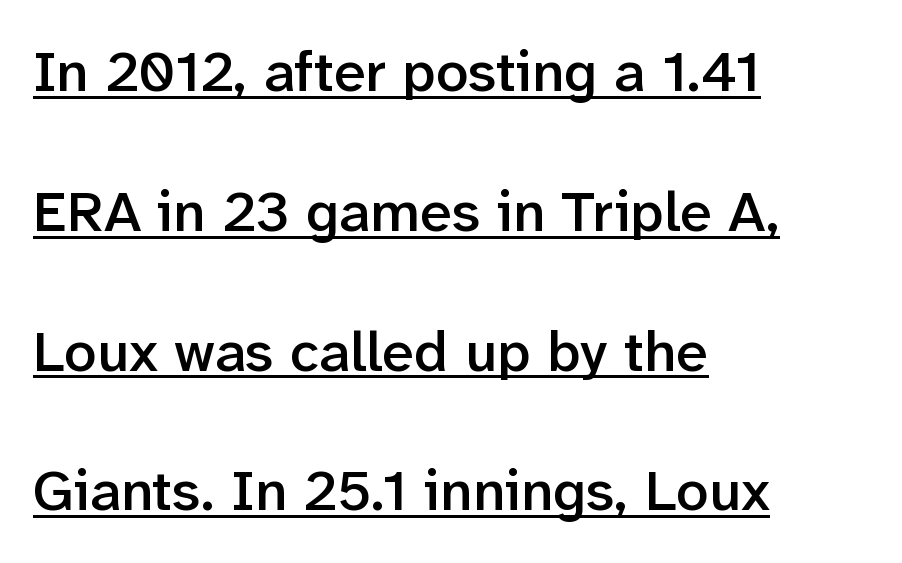
{"serif": "no", "italic": "no", "bold": "semi", "weight": "semibold", "width": "normal", "stroke_contrast": "low", "x_height": "medium", "monospaced": "no", "underline": "yes", "align": "left", "line_spacing": "loose", "line_spacing_ratio": 2.41, "letter_spacing": "normal", "letter_spacing_em": 0.0, "glyph_px": 58}
